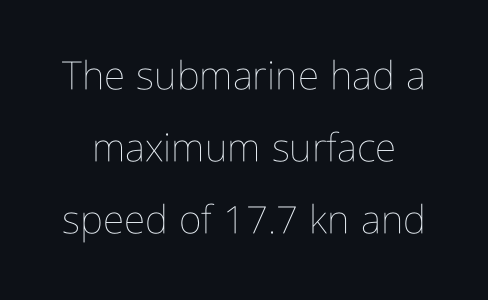
{"italic": "no", "bold": "no", "weight": "thin", "width": "condensed", "stroke_contrast": "low", "x_height": "medium", "monospaced": "no", "underline": "no", "line_spacing_ratio": 1.84, "letter_spacing": "normal", "letter_spacing_em": 0.0, "glyph_px": 39}
